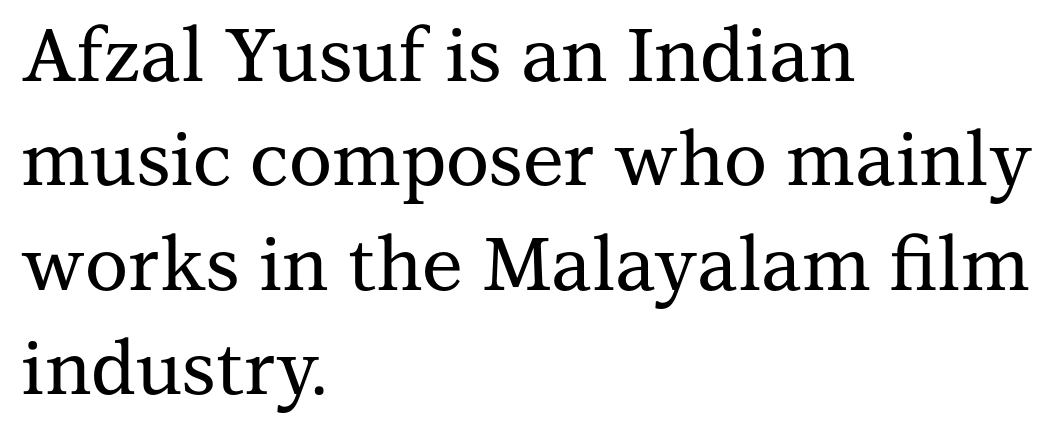
Summary of vertical rhythm: regular, with standard interline spacing. Short note: letters normally spaced. Examine the stroke ends and you'll spot serifs. Rule under the text: the space is simply empty. The lines are quadded left. Here the designer chose a conventional face with non-uniform glyph widths.
